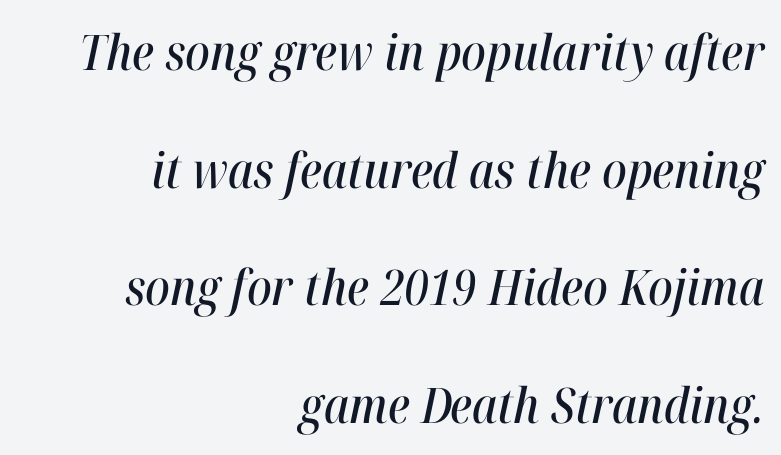
{"italic": "yes", "lean": "right", "slant_degrees": 12, "width": "condensed", "stroke_contrast": "high", "x_height": "medium", "monospaced": "no", "underline": "no", "align": "right", "line_spacing": "loose", "line_spacing_ratio": 2.4, "letter_spacing": "normal", "letter_spacing_em": 0.0, "glyph_px": 49}
